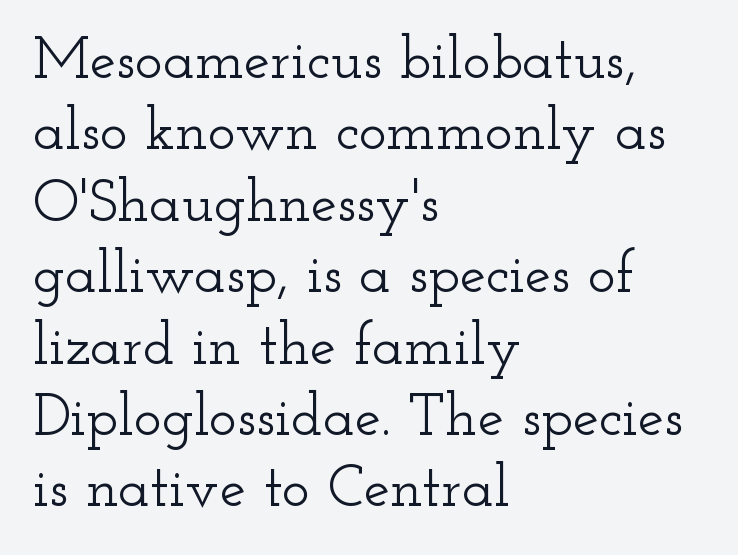
The image shows 59 px wide serif type, upright; set left-aligned, line spacing 1.21x, normal letter spacing, not underlined; low stroke contrast and a small x-height.
